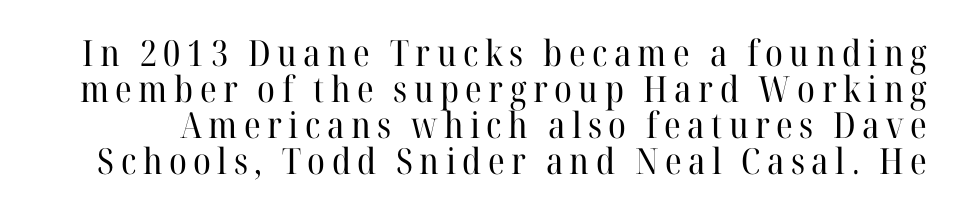
Examine the stroke ends and you'll spot serifs. Plain, unruled lines of type. Baseline-to-baseline distance is barely more than the letter height. The letters advance in unequal steps, a hallmark of proportional type.
